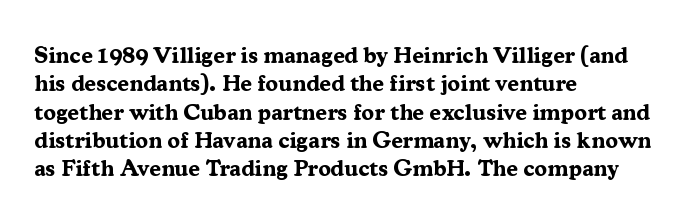
Plain, unruled lines of type. Heft: maximum for text — a bold. The tracking reads as untouched default to a designer's eye. Nope, not italic — everything's standing straight.
